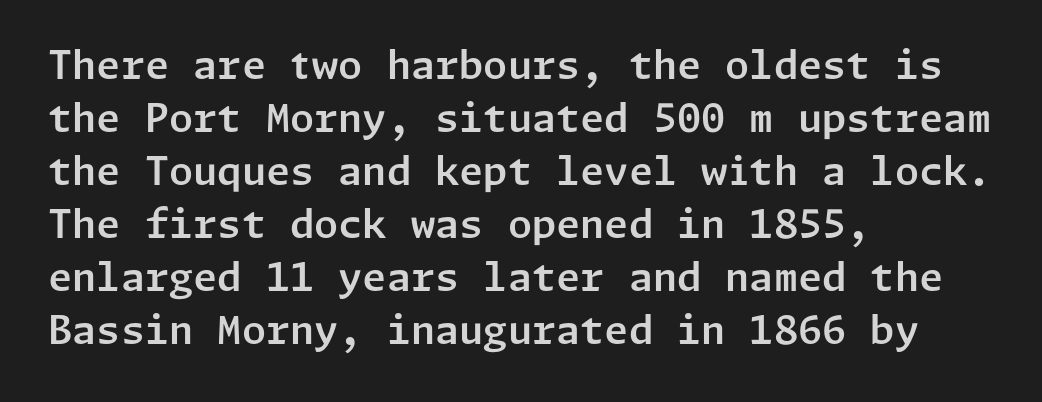
How are the letters spaced? Ordinarily, with no added tracking. Are there feet on the stems? There aren't — it's a sans. The words here are not underlined. Evenly set lines give the paragraph a standard silhouette. The ragged edge is on the right, which tells us the setting is flush left.
